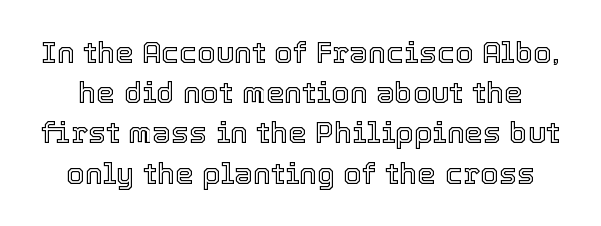
{"italic": "no", "width": "normal", "x_height": "medium", "monospaced": "no", "underline": "no", "line_spacing": "normal", "line_spacing_ratio": 1.34, "letter_spacing": "normal", "letter_spacing_em": 0.0, "glyph_px": 30}
